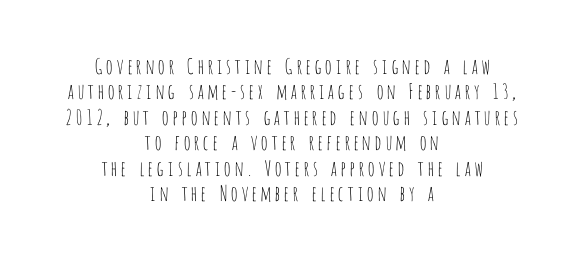
Q: Is the text bold? A: No.
Q: Is the text italic (slanted)? A: No, it is upright.
Q: Is the text underlined? A: No.
Q: How is the paragraph aligned? A: Centered.
